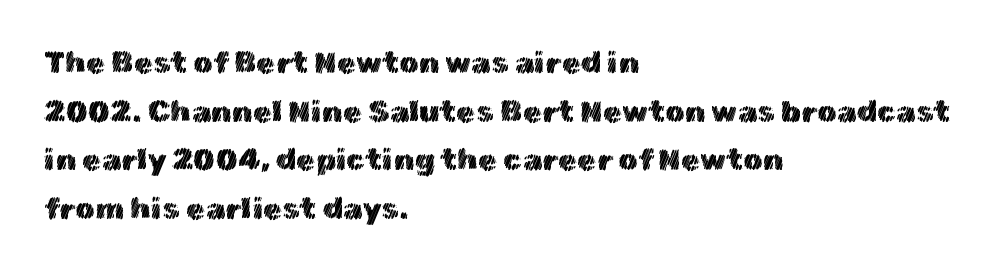
Q: Is the text italic (slanted)? A: No, it is upright.
Q: Is the text underlined? A: No.
Q: How is the paragraph aligned? A: Left-aligned.
Q: Is the spacing between letters normal or unusually wide? A: Normal.
Q: Is the spacing between lines tight, normal or loose? A: Normal.
Q: Width (condensed, normal, or wide)? A: Normal.
Q: x-height? A: Medium.
Q: Monospaced? A: No.
